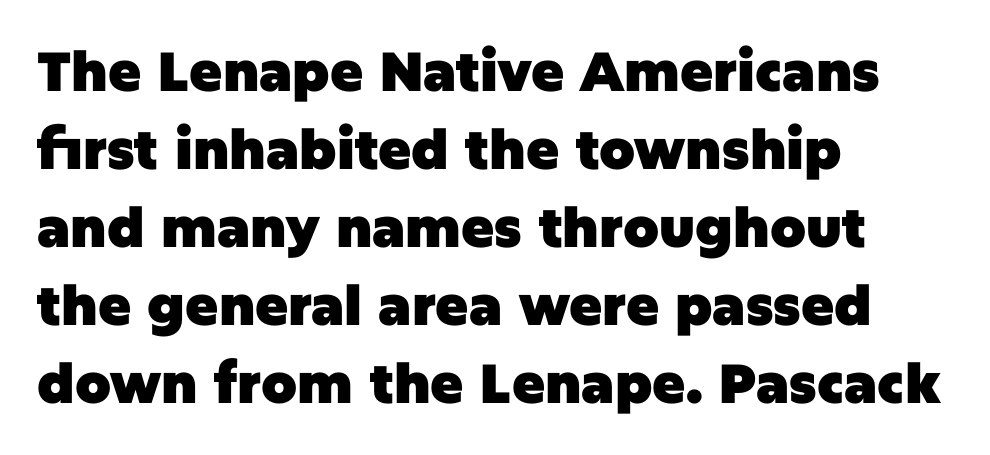
The rendering shows plain stroke endings on the letterforms — a sans-serif design. What's the leading like? Ordinary, nothing unusual. Tracking here is standard; glyphs follow each other at the usual distance. A typesetter would call this proportional, since set widths differ per character. Plenty of ink on the page — the face is bold. Casual observation: everything's shoved over to the left.
